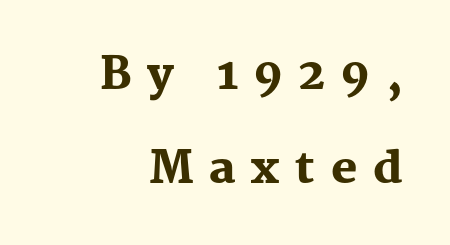
Here the designer chose a conventional face with non-uniform glyph widths. Quick note: interline space is abundant. Students, this is bold: see how much ink each stroke carries. Has an underline been added? It has not. Examine the stroke ends and you'll spot serifs.
